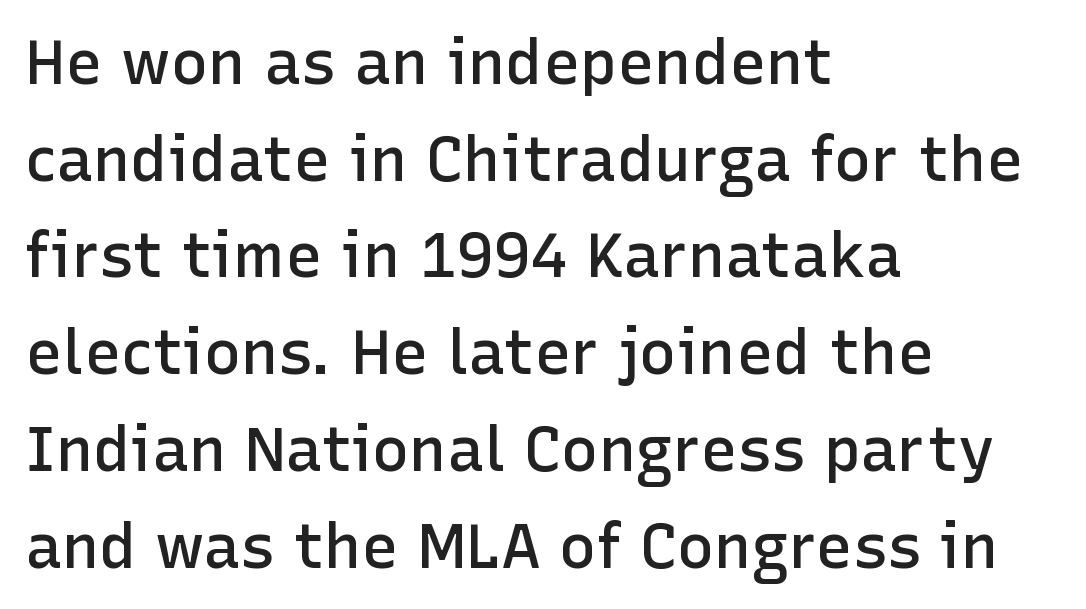
This sample uses plain, unmodified letter spacing. The specimen omits any rule beneath the text block's lines. The space between consecutive lines is moderate. The face used here is proportionally spaced, like ordinary book or web type. The typography opts for an upright posture over an oblique one. The face used here is a sans, in the tradition of grotesques and geometrics.
